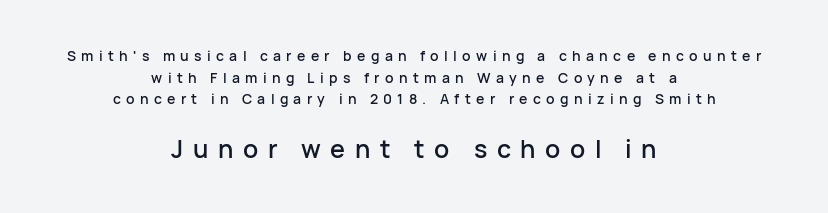
The image shows 25 px text type, upright; set centered, normal line spacing (1.55x), unusually wide letter spacing (+0.38 em), not underlined; the second (bottom) block is 1.79x larger.
